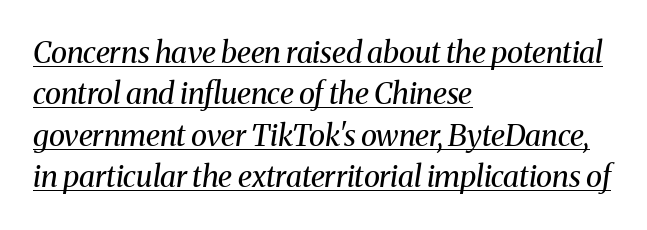
Each word holds together tightly as a unit, with standard inter-letter gaps. Serif or sans? Serif — the stroke terminals have little feet. Counters stay open thanks to moderate or lighter strokes. Honestly, the underline is the first thing you notice here. Horizontally, the lines are justified to the leading edge only. Normally led — the rows are evenly, conventionally spaced.
